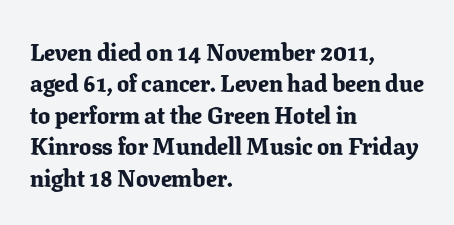
Q: Is the text bold? A: Yes.
Q: Is the text italic (slanted)? A: No, it is upright.
Q: Is the text underlined? A: No.
Q: How is the paragraph aligned? A: Left-aligned.
Q: Is the spacing between letters normal or unusually wide? A: Normal.
Q: Is the spacing between lines tight, normal or loose? A: Normal.
